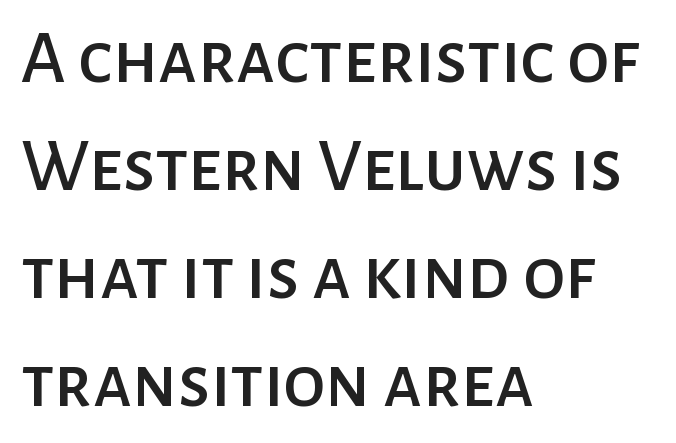
Q: Is the text italic (slanted)? A: No, it is upright.
Q: Is the typeface a serif or a sans-serif typeface? A: Sans-serif.
Q: Is the text underlined? A: No.
Q: How is the paragraph aligned? A: Left-aligned.
Q: Is the spacing between letters normal or unusually wide? A: Normal.
Q: Is the spacing between lines tight, normal or loose? A: Normal.
Q: Width (condensed, normal, or wide)? A: Normal.
Q: Stroke contrast? A: Low.
Q: x-height? A: Medium.
Q: Monospaced? A: No.
